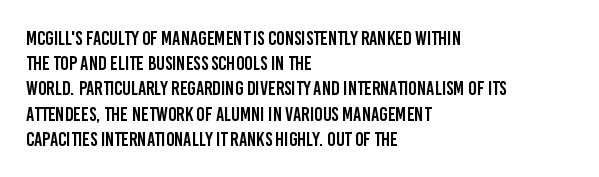
The image shows 20 px text type, upright; set left-aligned, normal line spacing (1.26x), normal letter spacing, not underlined.
